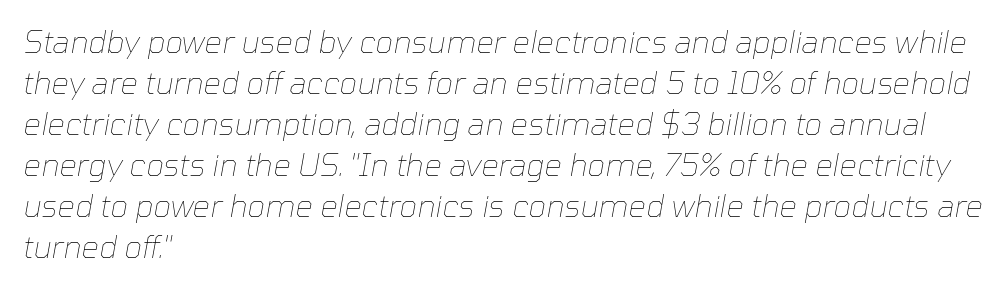
The image shows 31 px thin type, italic (leaning right); set left-aligned, normal line spacing (1.32x), normal letter spacing, not underlined; low stroke contrast and a medium x-height.
